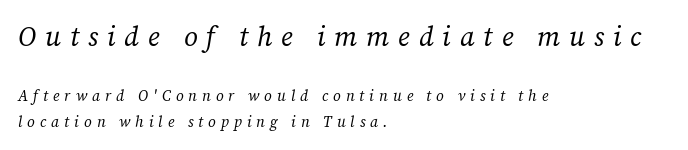
The image shows 27 px text type, italic (leaning right); set left-aligned, normal line spacing (1.69x), unusually wide letter spacing (+0.33 em), not underlined; the first (top) block is 1.8x larger.
